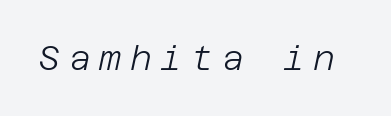
Unbolded letterforms with no extra heft. Substantial extra tracking has been applied to these lines. The face used here has a pronounced slope to its letters. Has an underline been added? It has not.
